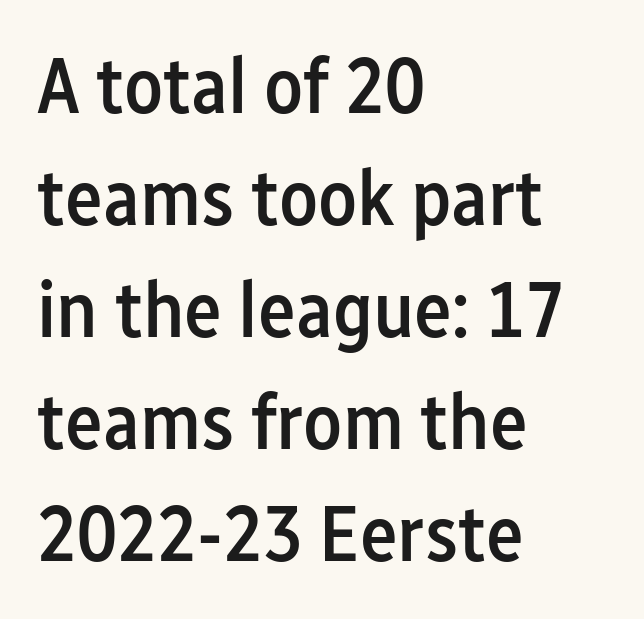
Check the space under the baseline: it is left empty. Leading matches the norm, producing a regular column. A typesetter would call this proportional, since set widths differ per character. The setting favours the left margin, as ordinary paragraphs usually do. The passage shown is typeset with a sans-serif family.
